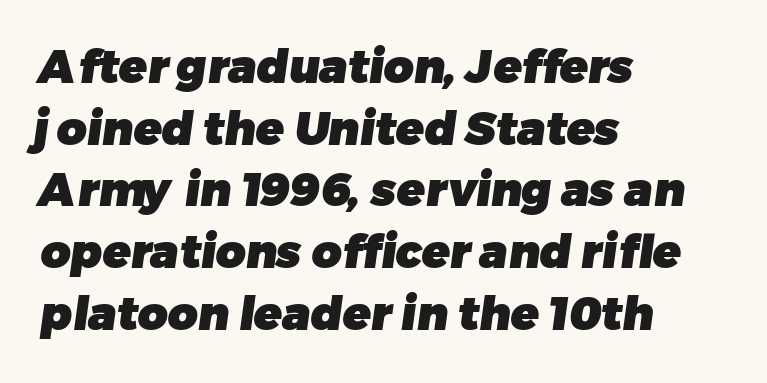
{"serif": "no", "bold": "yes", "weight": "heavy", "width": "normal", "stroke_contrast": "low", "x_height": "medium", "monospaced": "no", "underline": "no", "align": "left", "line_spacing": "normal", "line_spacing_ratio": 1.34, "letter_spacing": "normal", "letter_spacing_em": 0.0, "glyph_px": 46}
